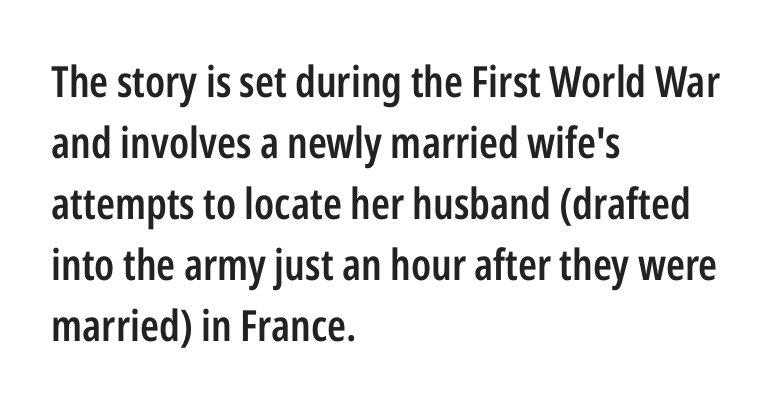
Q: Is the text bold? A: Semi-bold.
Q: Is the text italic (slanted)? A: No, it is upright.
Q: Is the typeface a serif or a sans-serif typeface? A: Sans-serif.
Q: Is the text underlined? A: No.
Q: How is the paragraph aligned? A: Left-aligned.
Q: Is the spacing between letters normal or unusually wide? A: Normal.
Q: Is the spacing between lines tight, normal or loose? A: Normal.
Q: Width (condensed, normal, or wide)? A: Condensed.
Q: Stroke contrast? A: Low.
Q: x-height? A: Medium.
Q: Monospaced? A: No.
